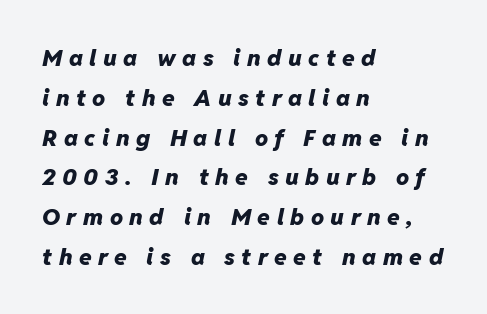
{"italic": "yes", "lean": "right", "slant_degrees": 11, "bold": "yes", "underline": "no", "align": "left", "line_spacing_ratio": 1.73, "letter_spacing": "wide", "letter_spacing_em": 0.28, "glyph_px": 23}
